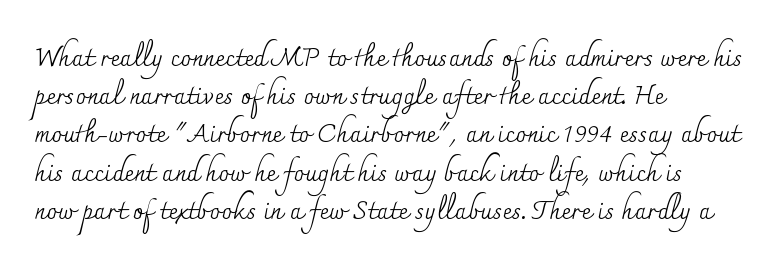
The image shows 26 px text type; set left-aligned, normal line spacing (1.47x), normal letter spacing, not underlined.
